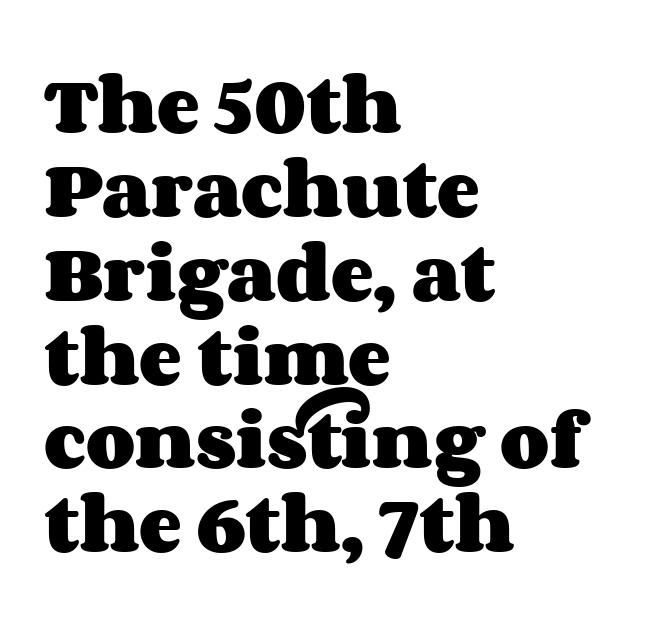
Layout note: lines flush left. Baseline-to-baseline distance is the conventional proportion of letter height. Rule under the text: the space is simply empty. Set as a true bold cut, around the 700 mark. Does extra space separate the letters? No, they use regular spacing.
